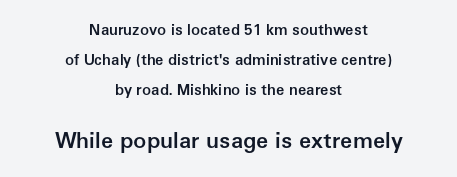
Q: Is the text bold? A: Semi-bold.
Q: Is the text italic (slanted)? A: No, it is upright.
Q: Is the text underlined? A: No.
Q: How is the paragraph aligned? A: Centered.
Q: Is the spacing between letters normal or unusually wide? A: Normal.
Q: Is the spacing between lines tight, normal or loose? A: Loose.
Q: Which block of text is set in a larger size, the first (top) or the second (bottom)? A: The second (bottom) one.
